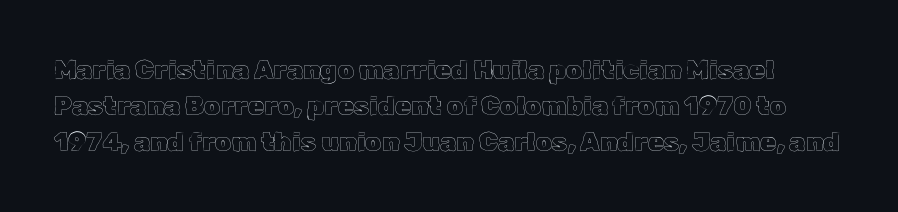
Q: Is the text italic (slanted)? A: No, it is upright.
Q: Is the text underlined? A: No.
Q: Is the spacing between letters normal or unusually wide? A: Normal.
Q: Is the spacing between lines tight, normal or loose? A: Normal.
